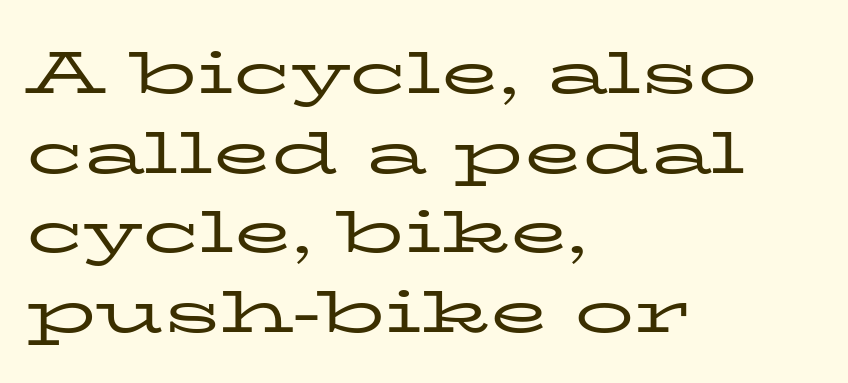
The image shows 59 px regular-weight, wide serif type, upright; set left-aligned, normal line spacing (1.35x), normal letter spacing, not underlined; low stroke contrast and a medium x-height.
